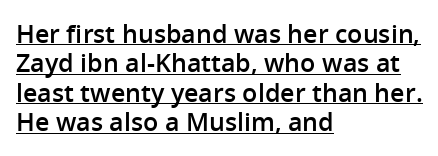
The image shows 25 px text type, upright; set left-aligned, line spacing 1.18x, normal letter spacing, underlined.
